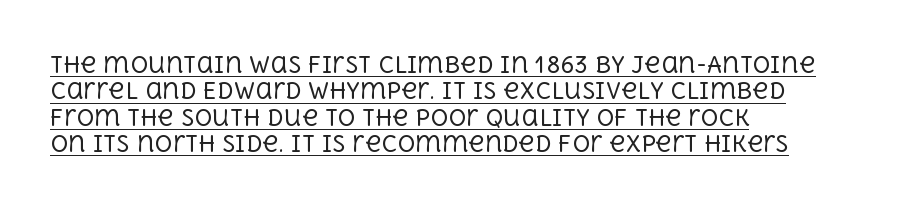
{"italic": "no", "bold": "no", "underline": "yes", "align": "left", "line_spacing_ratio": 1.2, "letter_spacing": "normal", "letter_spacing_em": 0.0, "glyph_px": 22}
